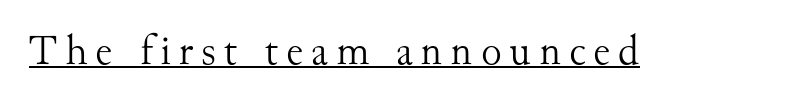
Q: Is the text bold? A: No.
Q: Is the text italic (slanted)? A: No, it is upright.
Q: Is the typeface a serif or a sans-serif typeface? A: Serif.
Q: Is the text underlined? A: Yes.
Q: Width (condensed, normal, or wide)? A: Normal.
Q: Stroke contrast? A: Medium.
Q: x-height? A: Small.
Q: Monospaced? A: No.
